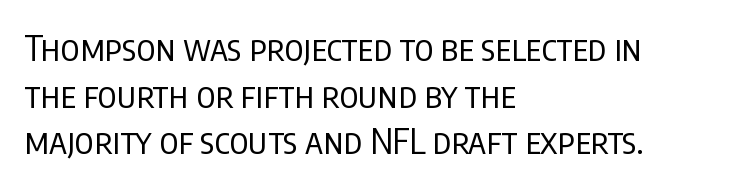
The image shows 35 px regular-weight, condensed sans-serif type, upright; set left-aligned, normal line spacing (1.33x), normal letter spacing, not underlined; low stroke contrast and a large x-height.
